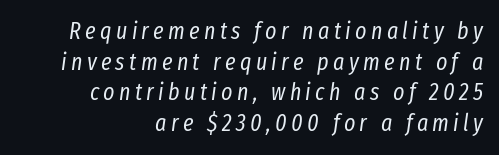
{"italic": "yes", "lean": "right", "slant_degrees": 8, "bold": "no", "underline": "no", "align": "right", "line_spacing": "normal", "line_spacing_ratio": 1.28, "glyph_px": 24}
